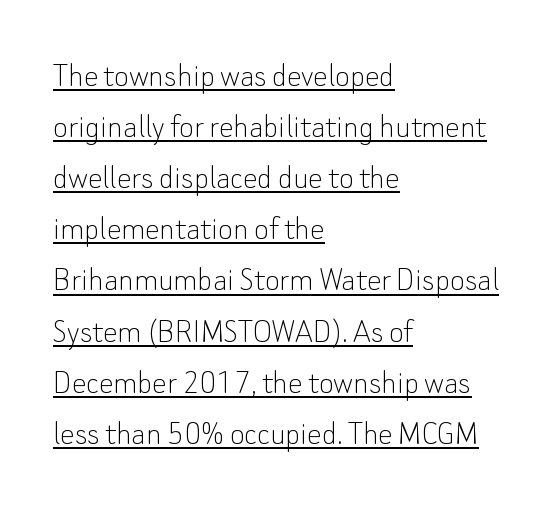
Q: Is the text bold? A: No.
Q: Is the text italic (slanted)? A: No, it is upright.
Q: Is the typeface a serif or a sans-serif typeface? A: Sans-serif.
Q: Is the text underlined? A: Yes.
Q: How is the paragraph aligned? A: Left-aligned.
Q: Is the spacing between letters normal or unusually wide? A: Normal.
Q: Is the spacing between lines tight, normal or loose? A: Normal.
Q: Width (condensed, normal, or wide)? A: Normal.
Q: Stroke contrast? A: Low.
Q: x-height? A: Small.
Q: Monospaced? A: No.
